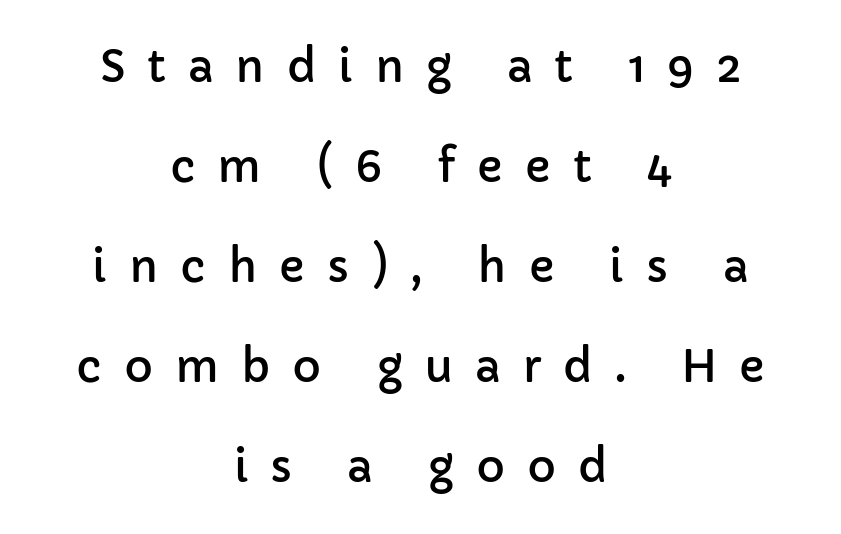
The image shows 44 px sans-serif type, upright; set centered, loose line spacing (2.27x), unusually wide letter spacing (+0.5 em), not underlined; low stroke contrast and a medium x-height.
